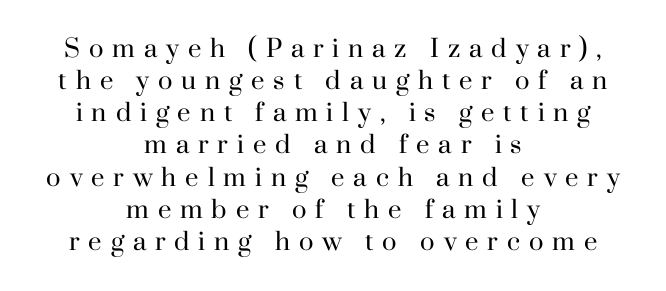
The image shows 24 px text type, upright; set centered, normal line spacing (1.34x), unusually wide letter spacing (+0.37 em), not underlined.
